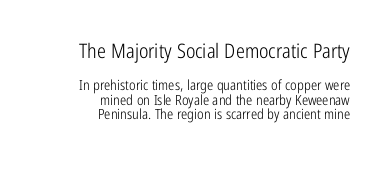
The image shows 20 px text type, upright; set right-aligned, tight line spacing (1.05x), normal letter spacing, not underlined; the first (top) block is 1.43x larger.
